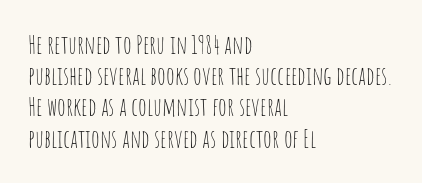
The image shows 25 px text type, upright; set left-aligned, normal line spacing (1.25x), normal letter spacing, not underlined.
